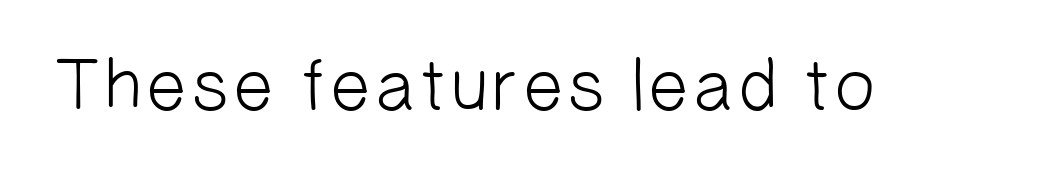
The image shows 74 px light sans-serif type; set normal letter spacing, not underlined; low stroke contrast and a medium x-height.
